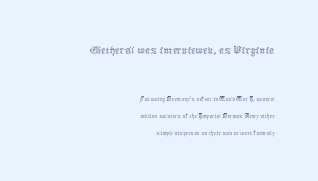
Q: Is the text bold? A: No.
Q: Is the text italic (slanted)? A: No, it is upright.
Q: Is the text underlined? A: No.
Q: How is the paragraph aligned? A: Right-aligned.
Q: Is the spacing between letters normal or unusually wide? A: Normal.
Q: Which block of text is set in a larger size, the first (top) or the second (bottom)? A: The first (top) one.
